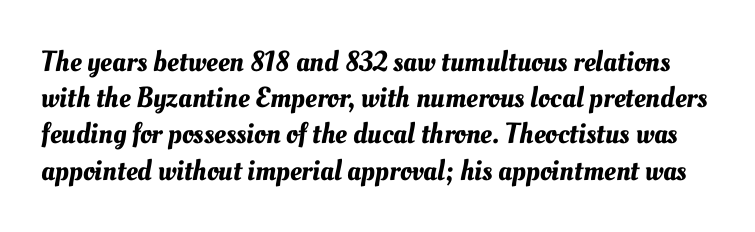
Q: Is the text underlined? A: No.
Q: Is the spacing between letters normal or unusually wide? A: Normal.
Q: Is the spacing between lines tight, normal or loose? A: Normal.
Q: Width (condensed, normal, or wide)? A: Normal.
Q: Stroke contrast? A: Medium.
Q: x-height? A: Small.
Q: Monospaced? A: No.
